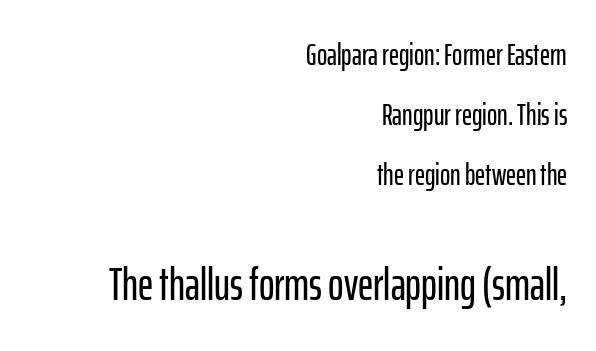
{"serif": "no", "italic": "no", "width": "condensed", "stroke_contrast": "low", "x_height": "medium", "monospaced": "no", "underline": "no", "align": "right", "line_spacing": "loose", "line_spacing_ratio": 1.93, "letter_spacing": "normal", "letter_spacing_em": 0.0, "larger_block": "second", "size_ratio": 1.52, "glyph_px": 47}
